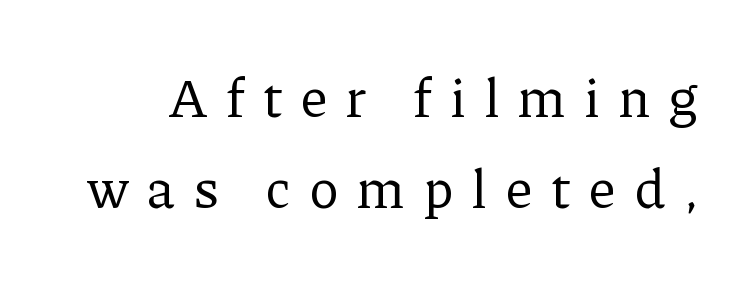
The image shows 55 px regular-weight serif type, upright; set normal line spacing (1.65x), unusually wide letter spacing (+0.35 em), not underlined; low stroke contrast and a medium x-height.
